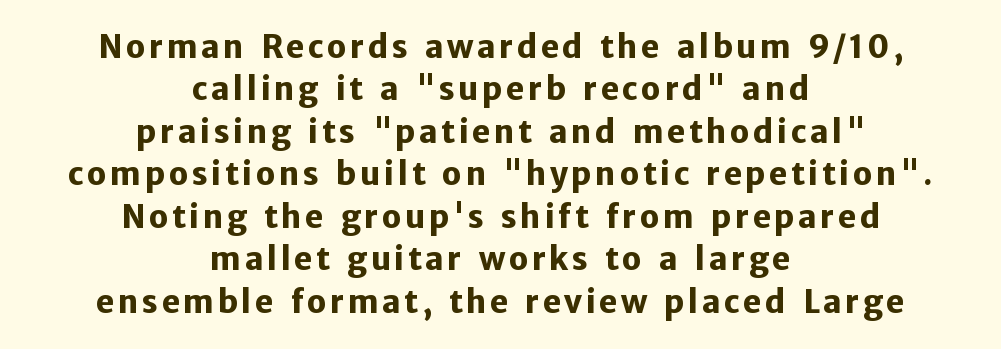
Q: Is the text bold? A: Yes.
Q: Is the text italic (slanted)? A: No, it is upright.
Q: Is the typeface a serif or a sans-serif typeface? A: Sans-serif.
Q: Is the text underlined? A: No.
Q: How is the paragraph aligned? A: Centered.
Q: Is the spacing between lines tight, normal or loose? A: Normal.
Q: Width (condensed, normal, or wide)? A: Normal.
Q: Stroke contrast? A: Low.
Q: x-height? A: Medium.
Q: Monospaced? A: No.
